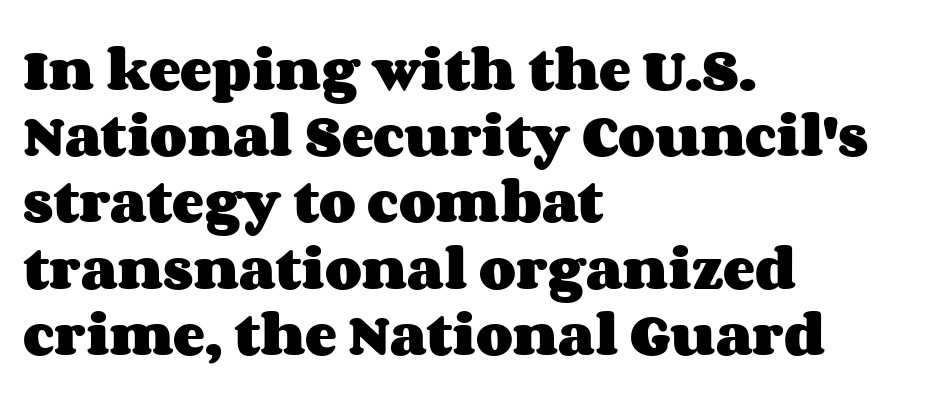
The image shows 48 px heavy, wide type, upright; set left-aligned, normal line spacing (1.38x), normal letter spacing, not underlined; medium stroke contrast and a large x-height.
